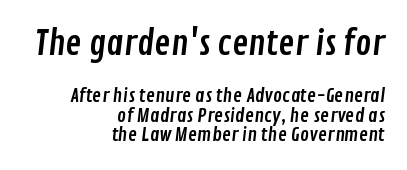
Size hierarchy here favors the leading block over the trailing one. The passage shown is typeset with a sans-serif family. Leftover space on each line is placed entirely before the opening word. Reading down the column, the eye jumps only a short way to each next line. This sample has the flowing, uneven cadence of proportional lettering. A clean baseline with only descenders dipping below it.
